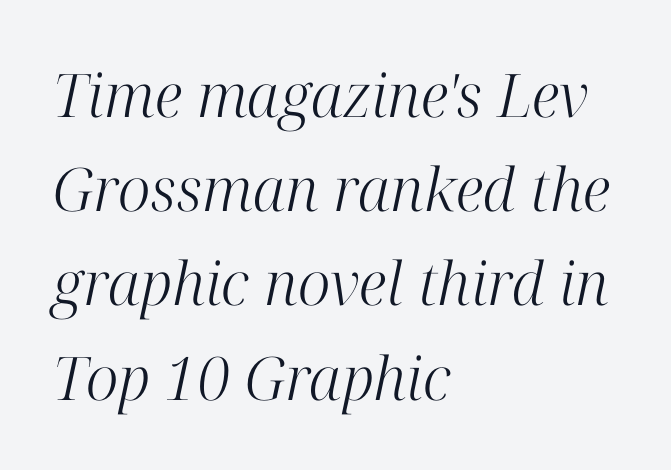
Q: Is the text bold? A: No.
Q: Is the text italic (slanted)? A: Yes, it leans right by about 12 degrees.
Q: Is the typeface a serif or a sans-serif typeface? A: Serif.
Q: Is the text underlined? A: No.
Q: How is the paragraph aligned? A: Left-aligned.
Q: Is the spacing between letters normal or unusually wide? A: Normal.
Q: Is the spacing between lines tight, normal or loose? A: Normal.
Q: Width (condensed, normal, or wide)? A: Normal.
Q: Stroke contrast? A: High.
Q: x-height? A: Medium.
Q: Monospaced? A: No.
